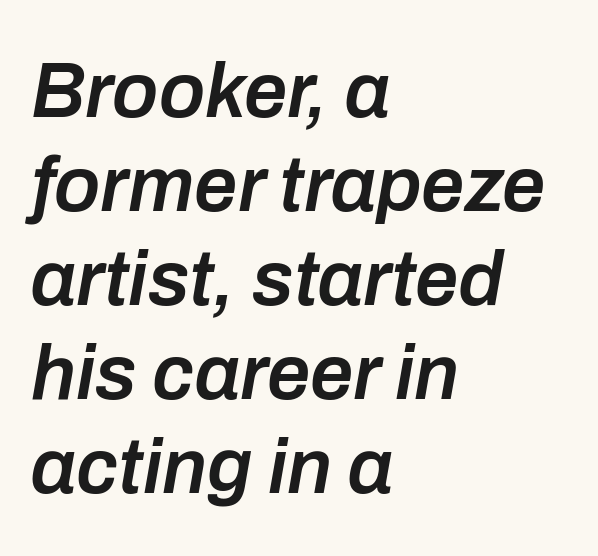
{"italic": "yes", "lean": "right", "slant_degrees": 10, "bold": "semi", "weight": "semibold", "width": "normal", "stroke_contrast": "low", "x_height": "medium", "monospaced": "no", "underline": "no", "align": "left", "line_spacing_ratio": 1.22, "letter_spacing": "normal", "letter_spacing_em": 0.0, "glyph_px": 77}
